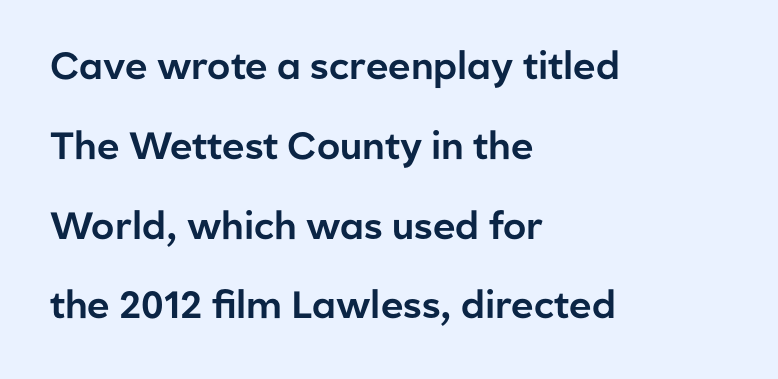
Q: Is the text italic (slanted)? A: No, it is upright.
Q: Is the typeface a serif or a sans-serif typeface? A: Sans-serif.
Q: Is the text underlined? A: No.
Q: How is the paragraph aligned? A: Left-aligned.
Q: Is the spacing between letters normal or unusually wide? A: Normal.
Q: Is the spacing between lines tight, normal or loose? A: Loose.
Q: Width (condensed, normal, or wide)? A: Normal.
Q: Stroke contrast? A: Low.
Q: x-height? A: Medium.
Q: Monospaced? A: No.
